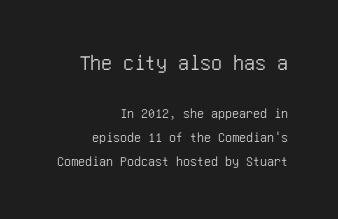
Which margin do the lines hug? The right one — the left edge is uneven. These lines were composed using upright roman letters. Rule under the text: the space is simply empty. The line texture is even and compact thanks to regular tracking. The face used here appears at its bigger size in the upper chunk.
